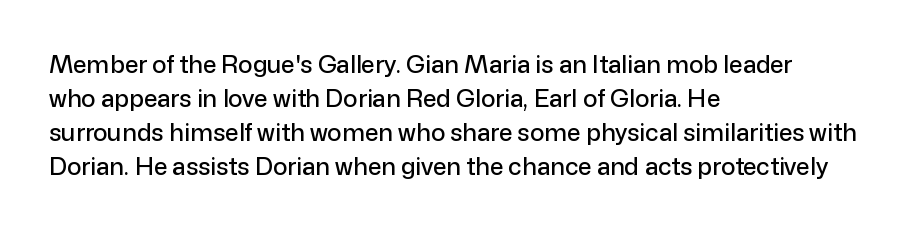
The image shows 24 px text type, upright; set left-aligned, normal line spacing (1.42x), normal letter spacing, not underlined.
